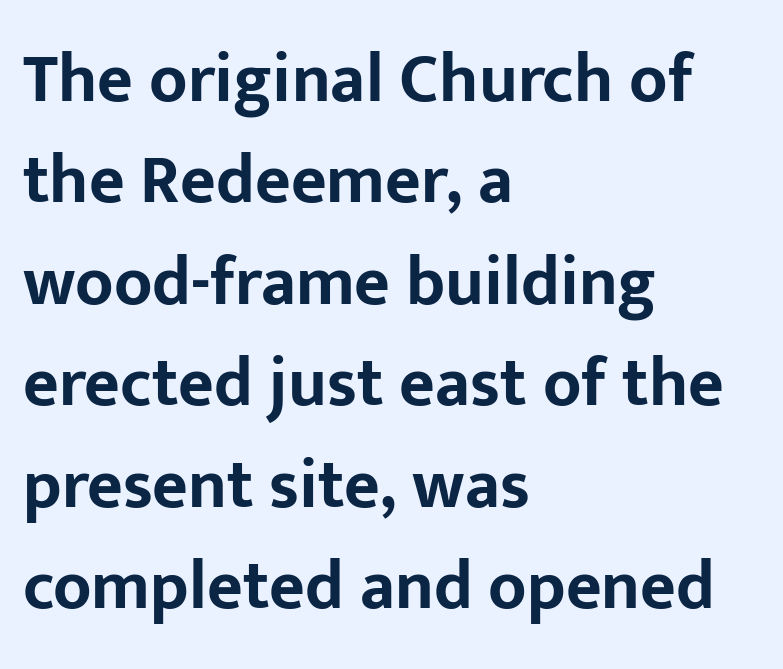
The image shows 69 px bold sans-serif type, upright; set left-aligned, normal line spacing (1.47x), normal letter spacing, not underlined; low stroke contrast and a medium x-height.
